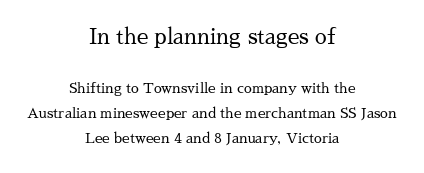
The image shows 21 px text type, upright; set centered, line spacing 1.81x, normal letter spacing, not underlined; the first (top) block is 1.5x larger.
